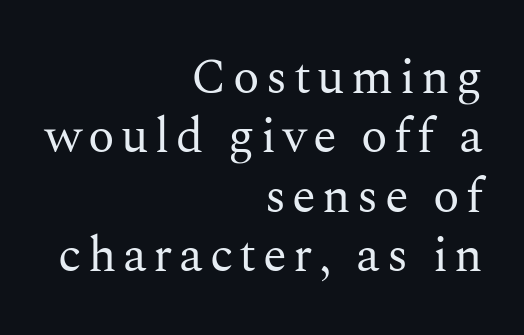
The image shows 49 px regular-weight serif type, upright; set right-aligned, line spacing 1.21x, not underlined; medium stroke contrast and a medium x-height.
